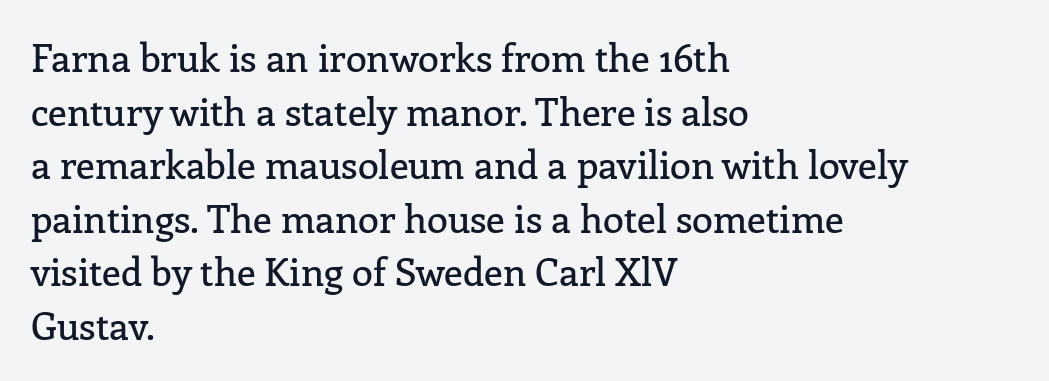
Q: Is the text italic (slanted)? A: No, it is upright.
Q: Is the typeface a serif or a sans-serif typeface? A: Serif.
Q: Is the text underlined? A: No.
Q: How is the paragraph aligned? A: Left-aligned.
Q: Is the spacing between letters normal or unusually wide? A: Normal.
Q: Is the spacing between lines tight, normal or loose? A: Normal.
Q: Width (condensed, normal, or wide)? A: Normal.
Q: Stroke contrast? A: Low.
Q: x-height? A: Medium.
Q: Monospaced? A: No.
